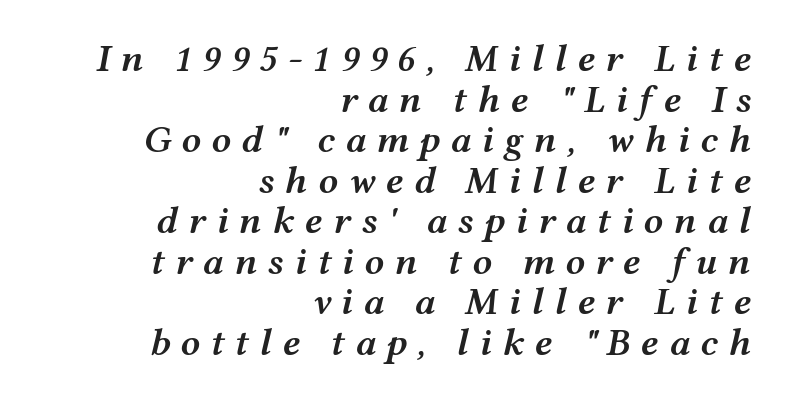
{"italic": "yes", "lean": "right", "slant_degrees": 12, "bold": "semi", "weight": "semibold", "width": "wide", "stroke_contrast": "medium", "x_height": "medium", "monospaced": "no", "underline": "no", "align": "right", "line_spacing": "tight", "line_spacing_ratio": 1.04, "letter_spacing": "wide", "letter_spacing_em": 0.26, "glyph_px": 39}
